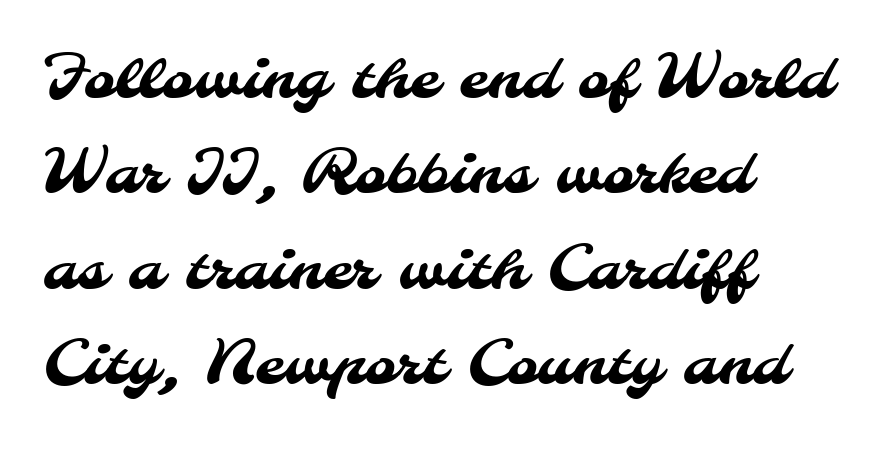
Each new line begins a customary step beneath the previous one. Looks like regular typesetting: each glyph gets only the width it needs. Words appear dense and cohesive because spacing is normal. Just letters on the line, the space beneath them empty. Each letter's strokes conclude bluntly, with no projecting serifs. In CSS terms this would be text-align: left.
